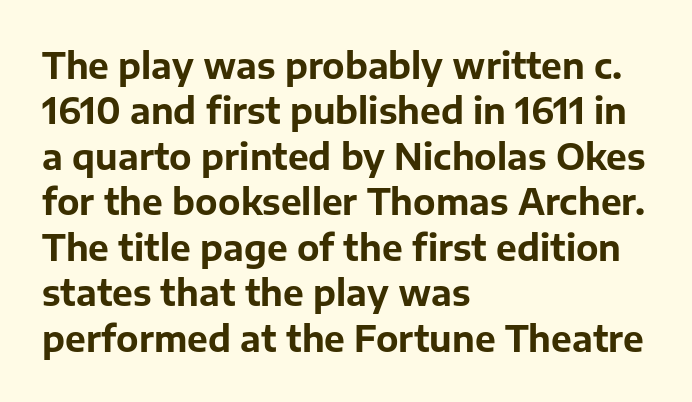
{"serif": "no", "italic": "no", "bold": "yes", "weight": "bold", "width": "normal", "stroke_contrast": "low", "x_height": "medium", "monospaced": "no", "underline": "no", "align": "left", "line_spacing": "normal", "line_spacing_ratio": 1.3, "letter_spacing": "normal", "letter_spacing_em": 0.0, "glyph_px": 35}
